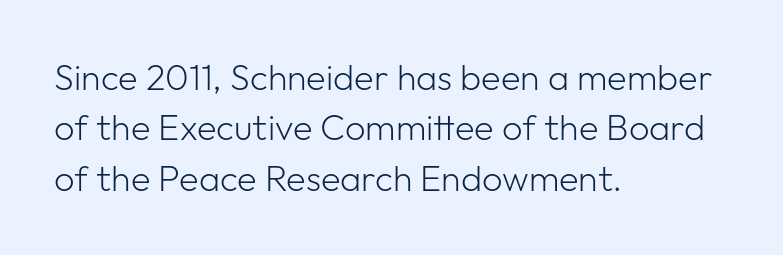
{"serif": "no", "italic": "no", "bold": "no", "weight": "light", "width": "normal", "stroke_contrast": "low", "x_height": "medium", "monospaced": "no", "underline": "no", "align": "left", "line_spacing": "normal", "line_spacing_ratio": 1.4, "letter_spacing": "normal", "letter_spacing_em": 0.0, "glyph_px": 36}
